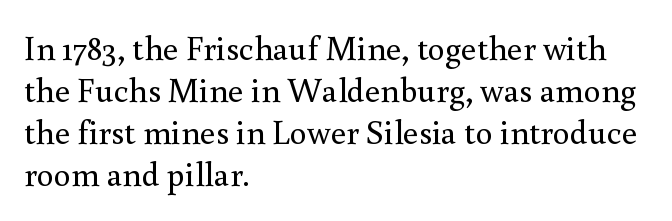
Note the varied advance widths — an 'i' is clearly narrower than an 'm'. Rule under the text: the space is simply empty. Words appear dense and cohesive because spacing is normal. Serifs: yes, visible at the terminals of the letterforms. Horizontal alignment here is leftward, the default for most running prose. Heft: none added — not bold.
